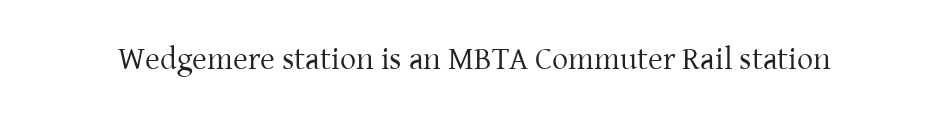
The image shows 32 px regular-weight serif type, upright; set normal letter spacing, not underlined; low stroke contrast and a medium x-height.
